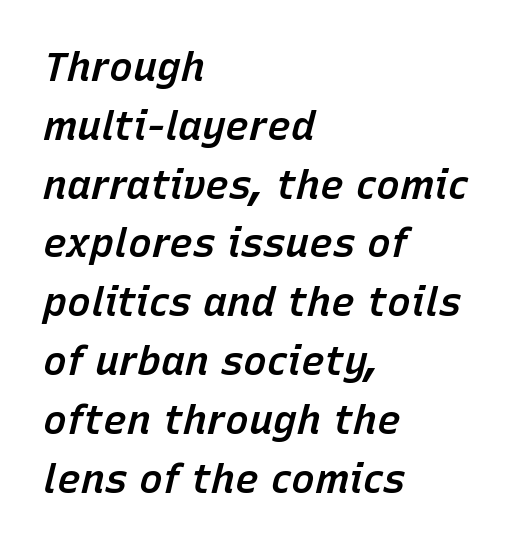
Q: Is the text bold? A: Semi-bold.
Q: Is the text italic (slanted)? A: Yes, it leans right by about 15 degrees.
Q: Is the text underlined? A: No.
Q: How is the paragraph aligned? A: Left-aligned.
Q: Is the spacing between letters normal or unusually wide? A: Normal.
Q: Is the spacing between lines tight, normal or loose? A: Normal.
Q: Width (condensed, normal, or wide)? A: Normal.
Q: Stroke contrast? A: Low.
Q: x-height? A: Medium.
Q: Monospaced? A: No.
